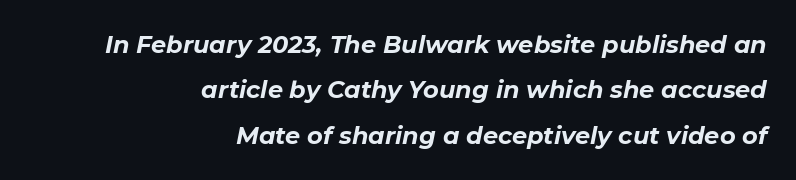
{"italic": "yes", "lean": "right", "slant_degrees": 11, "bold": "yes", "underline": "no", "align": "right", "line_spacing_ratio": 1.89, "letter_spacing": "normal", "letter_spacing_em": 0.0, "glyph_px": 24}
